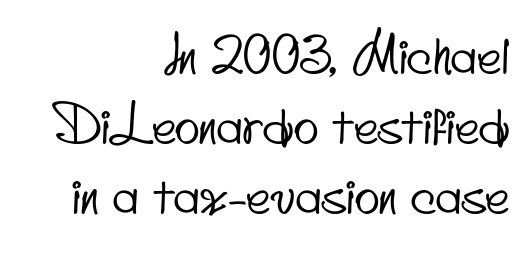
{"serif": "no", "width": "condensed", "stroke_contrast": "low", "x_height": "small", "monospaced": "no", "underline": "no", "align": "right", "line_spacing": "normal", "line_spacing_ratio": 1.35, "letter_spacing": "normal", "letter_spacing_em": 0.0, "glyph_px": 52}
